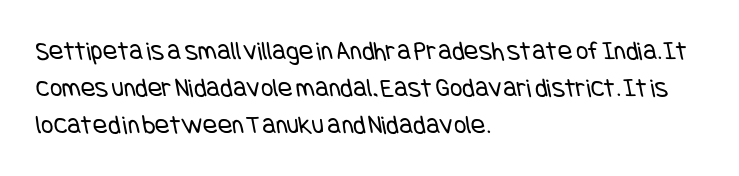
{"bold": "no", "underline": "no", "align": "left", "line_spacing": "normal", "line_spacing_ratio": 1.37, "letter_spacing": "normal", "letter_spacing_em": 0.0, "glyph_px": 27}
